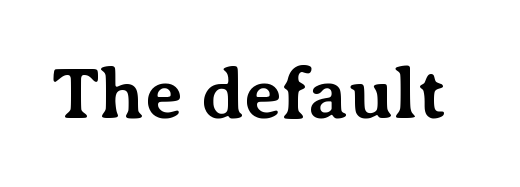
The image shows 73 px bold serif type, upright; set normal letter spacing, not underlined; medium stroke contrast and a medium x-height.
